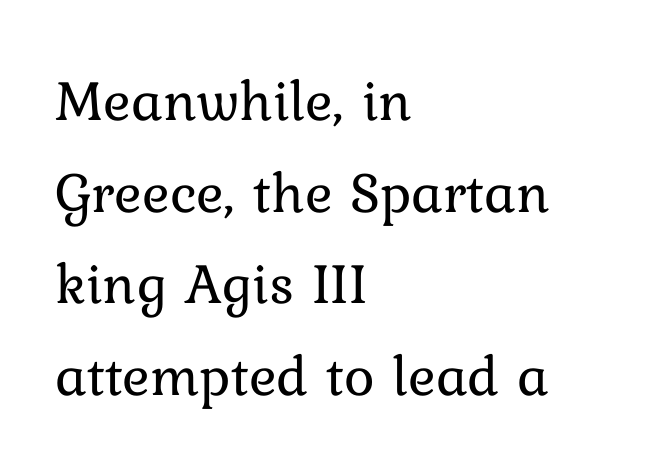
Summary of vertical rhythm: regular, with standard interline spacing. Standard letterfit; no display-style spreading of the glyphs. Ordinary non-slanted type is in use. Weight: not bold — regular or lighter.
